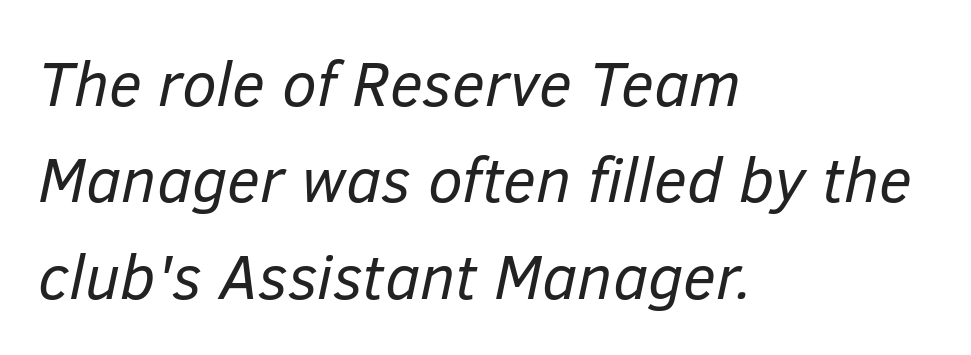
{"italic": "yes", "lean": "right", "slant_degrees": 12, "bold": "no", "weight": "regular", "width": "normal", "stroke_contrast": "low", "x_height": "medium", "monospaced": "no", "underline": "no", "align": "left", "line_spacing": "normal", "line_spacing_ratio": 1.53, "letter_spacing": "normal", "letter_spacing_em": 0.0, "glyph_px": 63}
